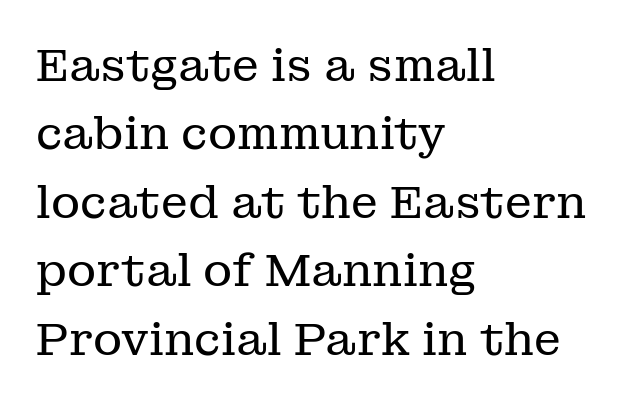
Q: Is the text bold? A: No.
Q: Is the text italic (slanted)? A: No, it is upright.
Q: Is the typeface a serif or a sans-serif typeface? A: Serif.
Q: Is the text underlined? A: No.
Q: How is the paragraph aligned? A: Left-aligned.
Q: Is the spacing between letters normal or unusually wide? A: Normal.
Q: Is the spacing between lines tight, normal or loose? A: Normal.
Q: Width (condensed, normal, or wide)? A: Normal.
Q: Stroke contrast? A: Low.
Q: x-height? A: Medium.
Q: Monospaced? A: No.
